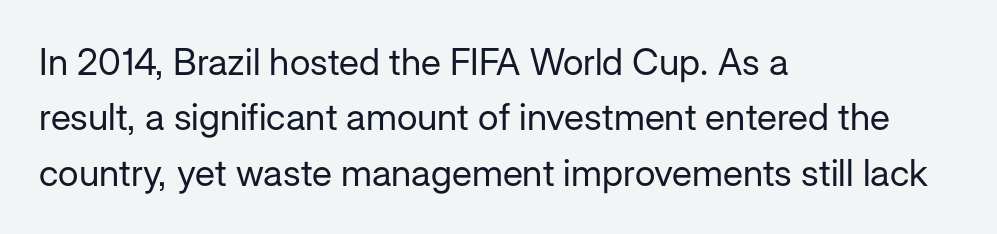
The image shows 37 px regular-weight sans-serif type, upright; set left-aligned, normal line spacing (1.5x), normal letter spacing, not underlined; low stroke contrast and a medium x-height.
